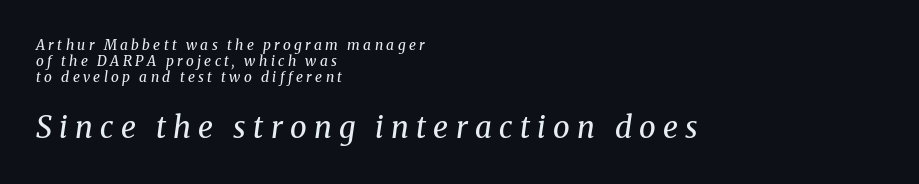
Someone cranked the tracking dial way up on this one. Quick note: italic. Is the block centered? No — it sits flush against the left margin. Is this a fixed-width face? No — the glyphs have proportional, varying widths. A serif font was chosen for this passage.
